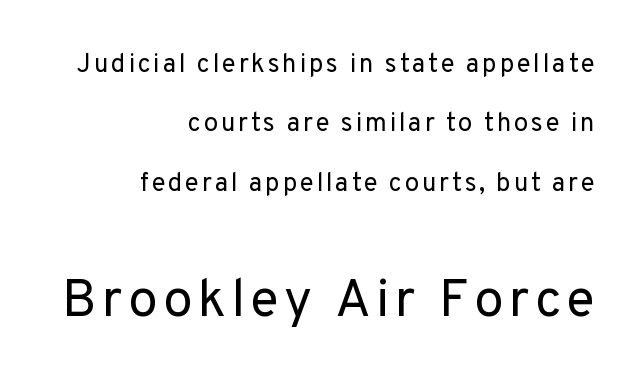
Q: Is the text bold? A: No.
Q: Is the text italic (slanted)? A: No, it is upright.
Q: Is the typeface a serif or a sans-serif typeface? A: Sans-serif.
Q: Is the text underlined? A: No.
Q: How is the paragraph aligned? A: Right-aligned.
Q: Is the spacing between lines tight, normal or loose? A: Loose.
Q: Which block of text is set in a larger size, the first (top) or the second (bottom)? A: The second (bottom) one.
Q: Width (condensed, normal, or wide)? A: Normal.
Q: Stroke contrast? A: Low.
Q: x-height? A: Medium.
Q: Monospaced? A: No.
